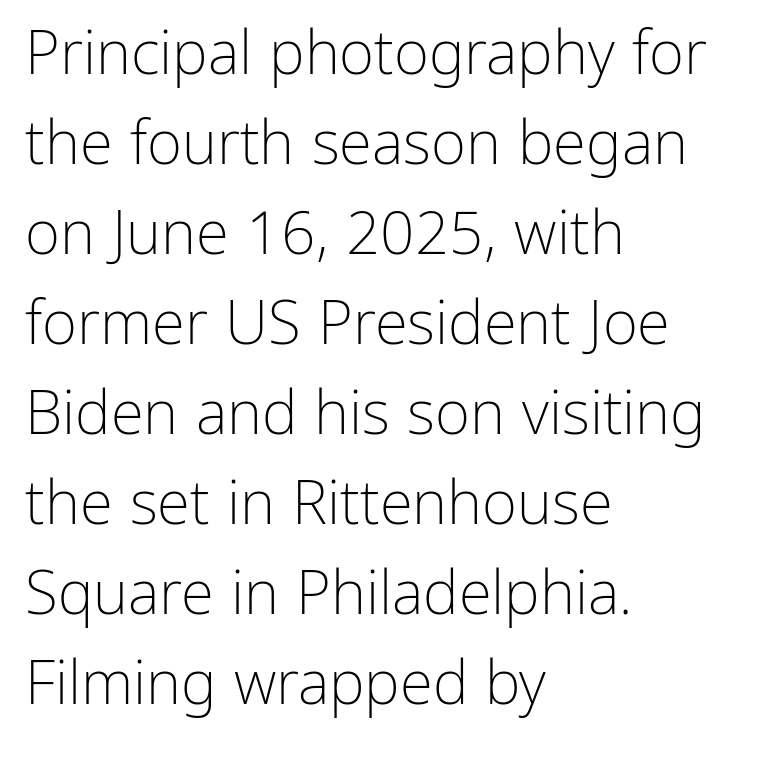
The ragged edge is on the right, which tells us the setting is flush left. Tracking value appears to be zero — textbook default spacing. The letters advance in unequal steps, a hallmark of proportional type. Characters remain perfectly vertical along every line.
